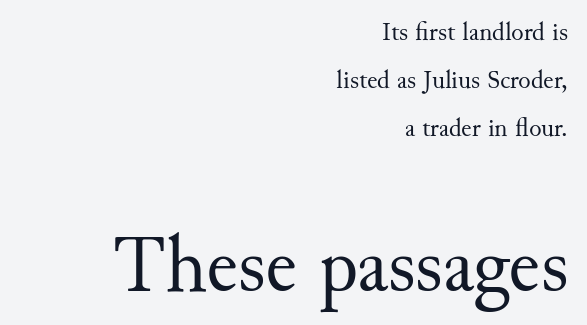
{"serif": "yes", "italic": "no", "bold": "no", "weight": "regular", "width": "normal", "stroke_contrast": "medium", "x_height": "small", "monospaced": "no", "underline": "no", "align": "right", "line_spacing_ratio": 1.84, "letter_spacing": "normal", "letter_spacing_em": 0.0, "larger_block": "second", "size_ratio": 3.04, "glyph_px": 79}
